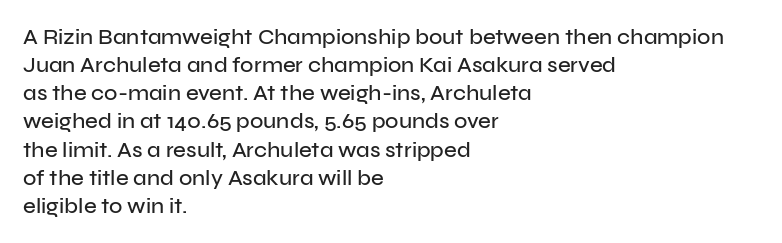
Q: Is the text italic (slanted)? A: No, it is upright.
Q: Is the text underlined? A: No.
Q: How is the paragraph aligned? A: Left-aligned.
Q: Is the spacing between letters normal or unusually wide? A: Normal.
Q: Is the spacing between lines tight, normal or loose? A: Normal.
